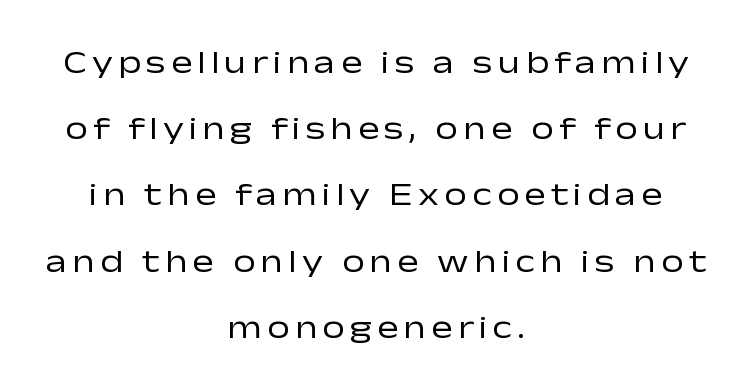
The image shows 32 px regular-weight, wide sans-serif type, upright; set centered, loose line spacing (2.07x), not underlined; low stroke contrast and a medium x-height.
